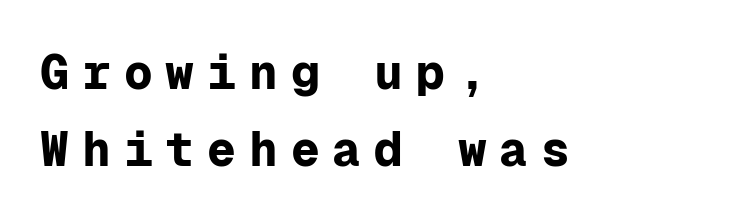
Q: Is the text bold? A: Yes.
Q: Is the text italic (slanted)? A: No, it is upright.
Q: Is the typeface a serif or a sans-serif typeface? A: Sans-serif.
Q: Is the text underlined? A: No.
Q: How is the paragraph aligned? A: Left-aligned.
Q: Is the spacing between letters normal or unusually wide? A: Unusually wide.
Q: Is the spacing between lines tight, normal or loose? A: Normal.
Q: Width (condensed, normal, or wide)? A: Normal.
Q: Stroke contrast? A: Low.
Q: x-height? A: Medium.
Q: Monospaced? A: Yes.
